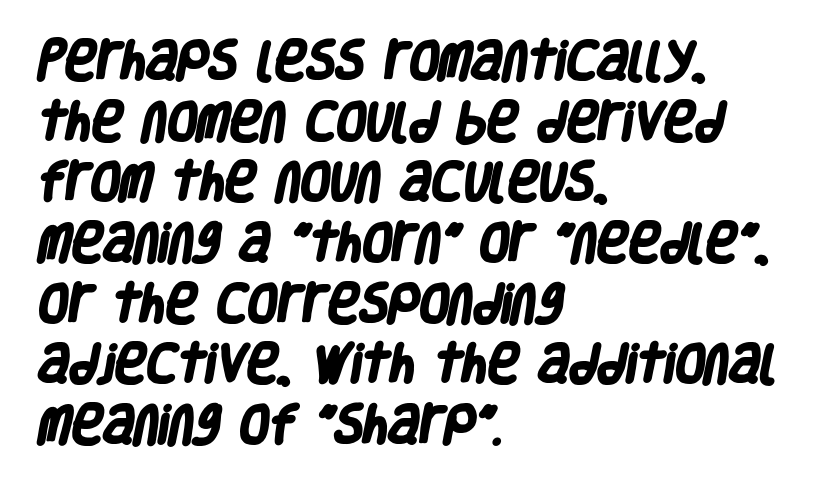
Q: Is the text bold? A: Yes.
Q: Is the typeface a serif or a sans-serif typeface? A: Sans-serif.
Q: Is the text underlined? A: No.
Q: How is the paragraph aligned? A: Left-aligned.
Q: Is the spacing between letters normal or unusually wide? A: Normal.
Q: Is the spacing between lines tight, normal or loose? A: Normal.
Q: Width (condensed, normal, or wide)? A: Condensed.
Q: Stroke contrast? A: Low.
Q: x-height? A: Large.
Q: Monospaced? A: No.
